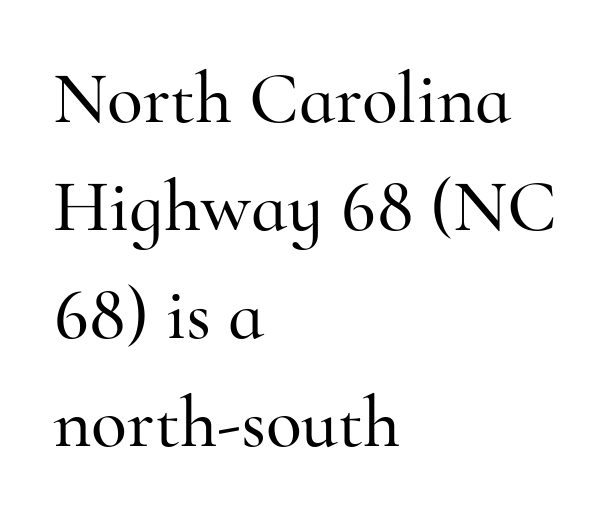
The image shows 74 px serif type, upright; set left-aligned, normal line spacing (1.46x), normal letter spacing, not underlined; high stroke contrast and a small x-height.
